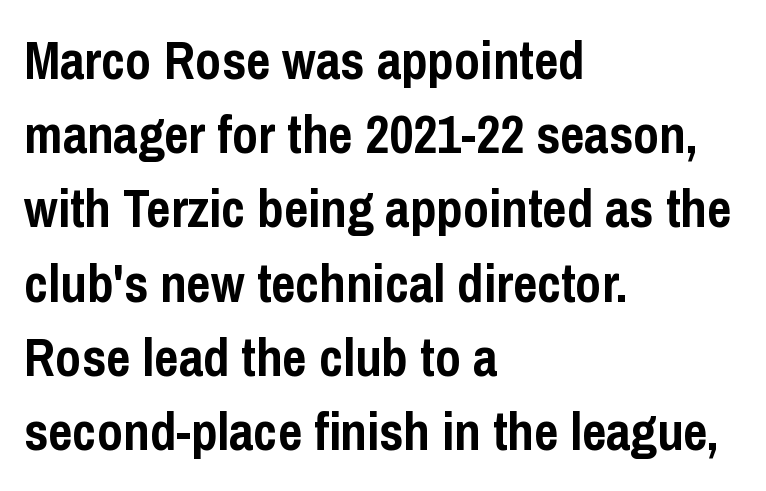
The area under the type is left untouched. The passage shown stacks its lines at a standard gap. A typesetter would label this face a sans. These lines keep a tight, regular rhythm from letter to letter.
